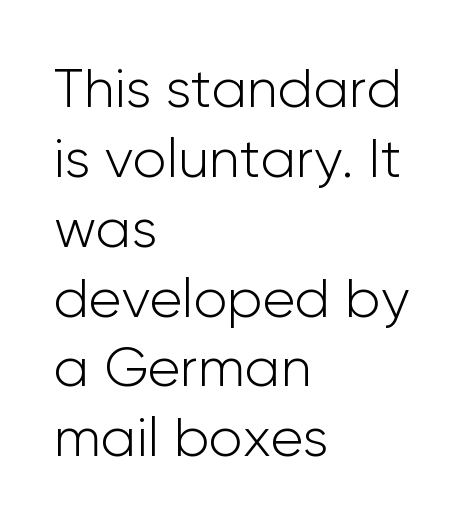
{"serif": "no", "italic": "no", "bold": "no", "weight": "light", "width": "normal", "stroke_contrast": "low", "x_height": "medium", "monospaced": "no", "underline": "no", "align": "left", "line_spacing": "normal", "line_spacing_ratio": 1.27, "letter_spacing": "normal", "letter_spacing_em": 0.0, "glyph_px": 55}
